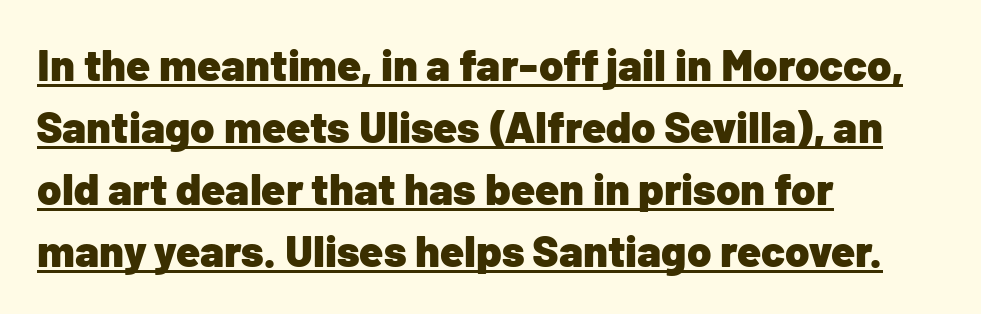
Q: Is the text bold? A: Yes.
Q: Is the text italic (slanted)? A: No, it is upright.
Q: Is the typeface a serif or a sans-serif typeface? A: Sans-serif.
Q: Is the text underlined? A: Yes.
Q: How is the paragraph aligned? A: Left-aligned.
Q: Is the spacing between letters normal or unusually wide? A: Normal.
Q: Is the spacing between lines tight, normal or loose? A: Normal.
Q: Width (condensed, normal, or wide)? A: Normal.
Q: Stroke contrast? A: Low.
Q: x-height? A: Medium.
Q: Monospaced? A: No.
